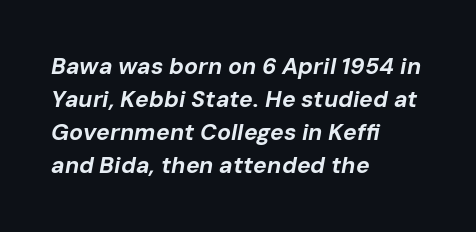
The image shows 23 px bold type, italic (leaning right); set left-aligned, normal line spacing (1.43x), normal letter spacing, not underlined.
